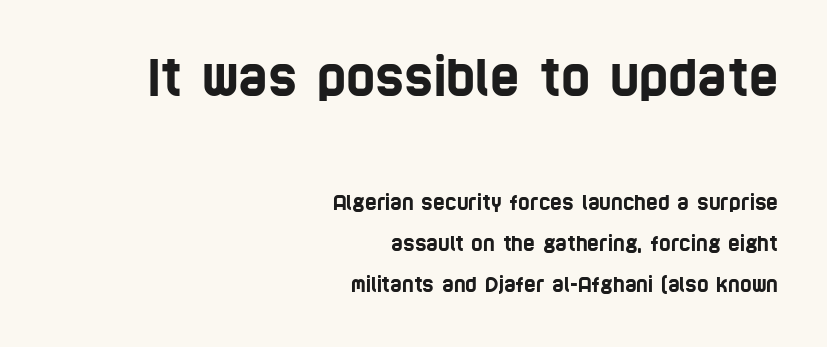
Q: Is the typeface a serif or a sans-serif typeface? A: Sans-serif.
Q: Is the text underlined? A: No.
Q: How is the paragraph aligned? A: Right-aligned.
Q: Is the spacing between letters normal or unusually wide? A: Normal.
Q: Is the spacing between lines tight, normal or loose? A: Loose.
Q: Which block of text is set in a larger size, the first (top) or the second (bottom)? A: The first (top) one.
Q: Width (condensed, normal, or wide)? A: Condensed.
Q: Stroke contrast? A: Low.
Q: x-height? A: Large.
Q: Monospaced? A: No.
